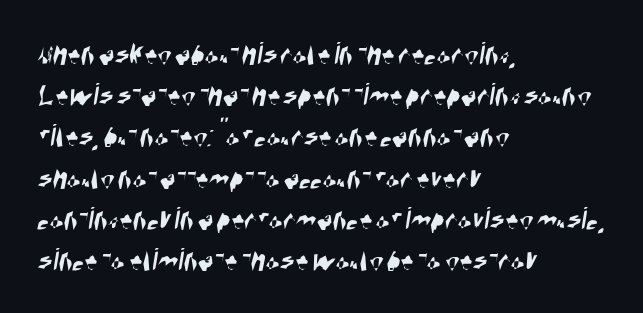
{"serif": "no", "width": "condensed", "stroke_contrast": "high", "x_height": "large", "monospaced": "no", "underline": "no", "align": "left", "line_spacing": "normal", "line_spacing_ratio": 1.25, "letter_spacing": "normal", "letter_spacing_em": 0.0, "glyph_px": 33}
